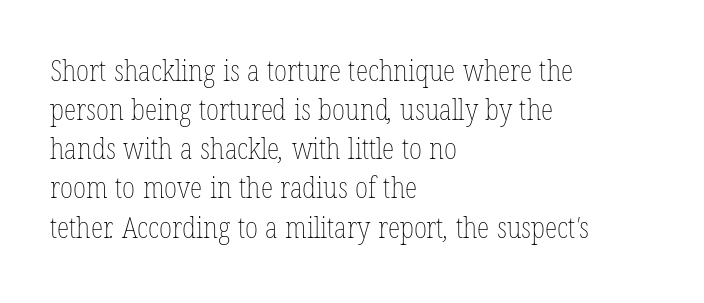
{"bold": "no", "weight": "thin", "width": "condensed", "stroke_contrast": "low", "x_height": "medium", "monospaced": "no", "underline": "no", "align": "left", "line_spacing": "normal", "line_spacing_ratio": 1.35, "letter_spacing": "normal", "letter_spacing_em": 0.0, "glyph_px": 29}
